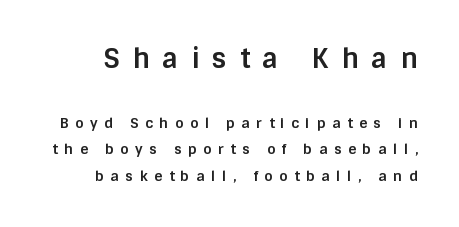
{"italic": "no", "bold": "yes", "underline": "no", "line_spacing_ratio": 1.89, "letter_spacing": "wide", "letter_spacing_em": 0.47, "larger_block": "first", "size_ratio": 1.93, "glyph_px": 27}
